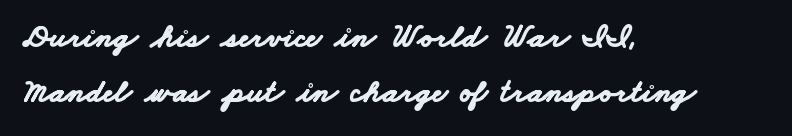
The image shows 33 px bold, wide sans-serif type; set left-aligned, normal line spacing (1.67x), normal letter spacing, not underlined; low stroke contrast and a small x-height.
